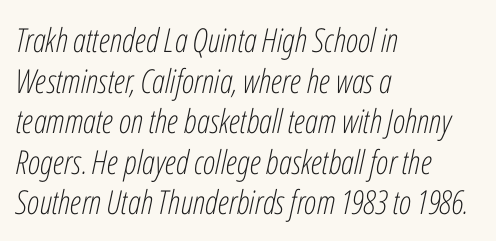
The baseline area is clear. Weight: not bold — regular or lighter. Reading down the block, your eye returns to a fixed left position each line. Compared with ordinary roman type, these characters are visibly tilted. Honestly, the letter spacing is just normal — you wouldn't notice it.
